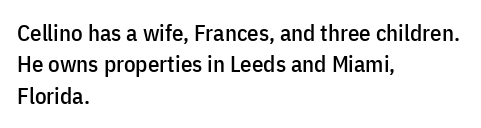
Q: Is the text italic (slanted)? A: No, it is upright.
Q: Is the text underlined? A: No.
Q: How is the paragraph aligned? A: Left-aligned.
Q: Is the spacing between letters normal or unusually wide? A: Normal.
Q: Is the spacing between lines tight, normal or loose? A: Normal.
